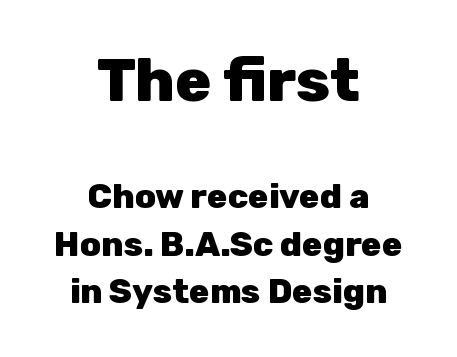
Q: Is the text bold? A: Yes.
Q: Is the text italic (slanted)? A: No, it is upright.
Q: Is the typeface a serif or a sans-serif typeface? A: Sans-serif.
Q: Is the text underlined? A: No.
Q: How is the paragraph aligned? A: Centered.
Q: Is the spacing between letters normal or unusually wide? A: Normal.
Q: Is the spacing between lines tight, normal or loose? A: Normal.
Q: Which block of text is set in a larger size, the first (top) or the second (bottom)? A: The first (top) one.
Q: Width (condensed, normal, or wide)? A: Normal.
Q: Stroke contrast? A: Low.
Q: x-height? A: Medium.
Q: Monospaced? A: No.
